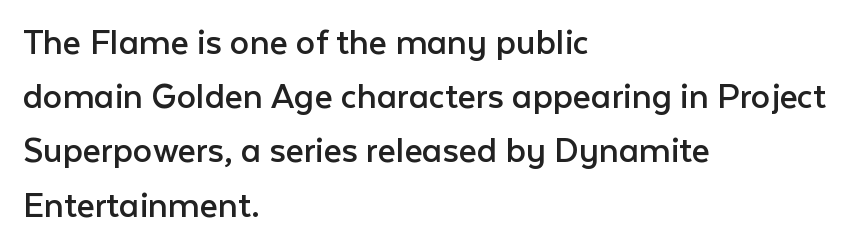
Q: Is the text bold? A: No.
Q: Is the text italic (slanted)? A: No, it is upright.
Q: Is the typeface a serif or a sans-serif typeface? A: Sans-serif.
Q: Is the text underlined? A: No.
Q: How is the paragraph aligned? A: Left-aligned.
Q: Is the spacing between letters normal or unusually wide? A: Normal.
Q: Is the spacing between lines tight, normal or loose? A: Normal.
Q: Width (condensed, normal, or wide)? A: Normal.
Q: Stroke contrast? A: Low.
Q: x-height? A: Medium.
Q: Monospaced? A: No.
